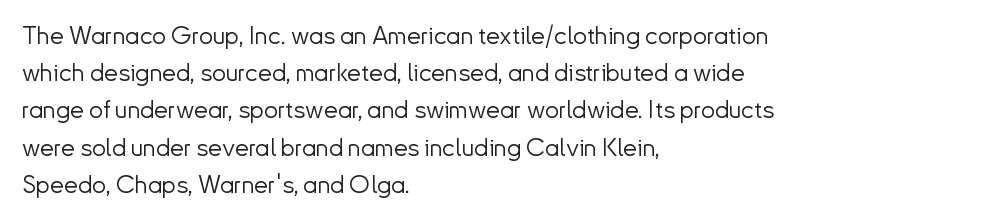
{"italic": "no", "bold": "no", "underline": "no", "align": "left", "line_spacing": "normal", "line_spacing_ratio": 1.49, "letter_spacing": "normal", "letter_spacing_em": 0.0, "glyph_px": 25}
